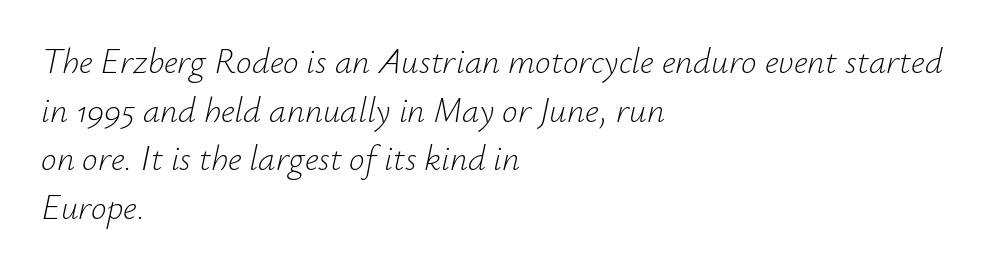
{"italic": "yes", "lean": "right", "slant_degrees": 12, "bold": "no", "weight": "light", "width": "normal", "stroke_contrast": "low", "x_height": "small", "monospaced": "no", "underline": "no", "align": "left", "line_spacing": "normal", "line_spacing_ratio": 1.39, "letter_spacing": "normal", "letter_spacing_em": 0.0, "glyph_px": 35}
